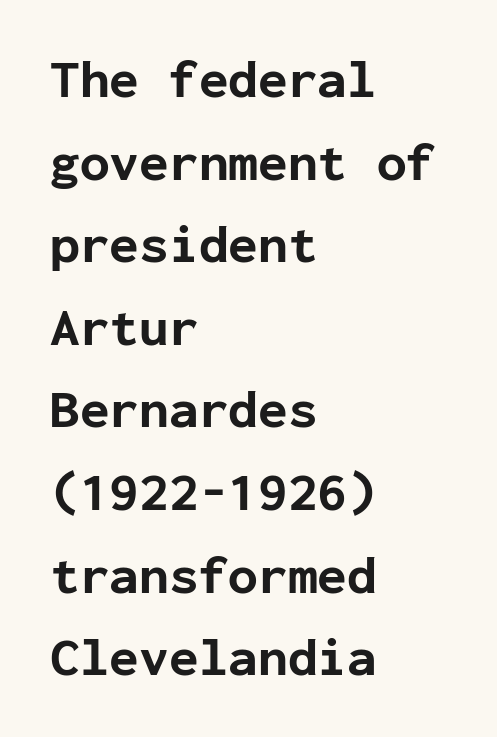
Q: Is the text bold? A: Yes.
Q: Is the text italic (slanted)? A: No, it is upright.
Q: Is the typeface a serif or a sans-serif typeface? A: Sans-serif.
Q: Is the text underlined? A: No.
Q: How is the paragraph aligned? A: Left-aligned.
Q: Is the spacing between letters normal or unusually wide? A: Normal.
Q: Is the spacing between lines tight, normal or loose? A: Normal.
Q: Width (condensed, normal, or wide)? A: Normal.
Q: Stroke contrast? A: Low.
Q: x-height? A: Medium.
Q: Monospaced? A: Yes.
